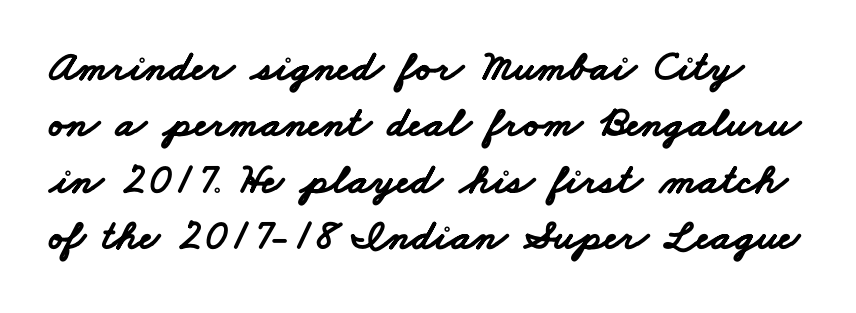
The image shows 43 px bold, wide sans-serif type; set normal line spacing (1.31x), normal letter spacing, not underlined; low stroke contrast and a small x-height.
